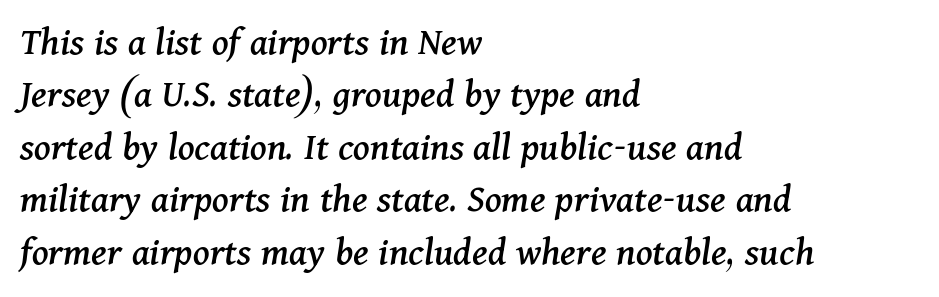
{"serif": "yes", "italic": "yes", "lean": "right", "slant_degrees": 11, "width": "normal", "stroke_contrast": "medium", "x_height": "medium", "monospaced": "no", "underline": "no", "align": "left", "line_spacing": "normal", "line_spacing_ratio": 1.28, "letter_spacing": "normal", "letter_spacing_em": 0.0, "glyph_px": 41}
